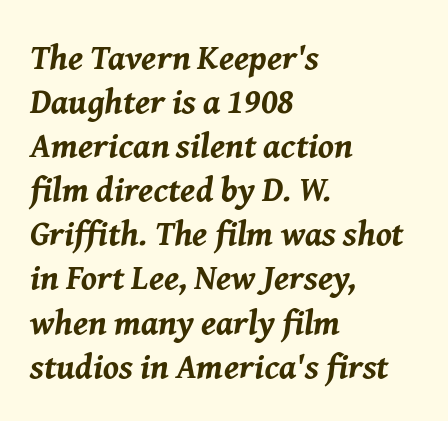
The image shows 35 px bold type, italic (leaning right); set left-aligned, normal line spacing (1.26x), normal letter spacing, not underlined; medium stroke contrast and a medium x-height.
